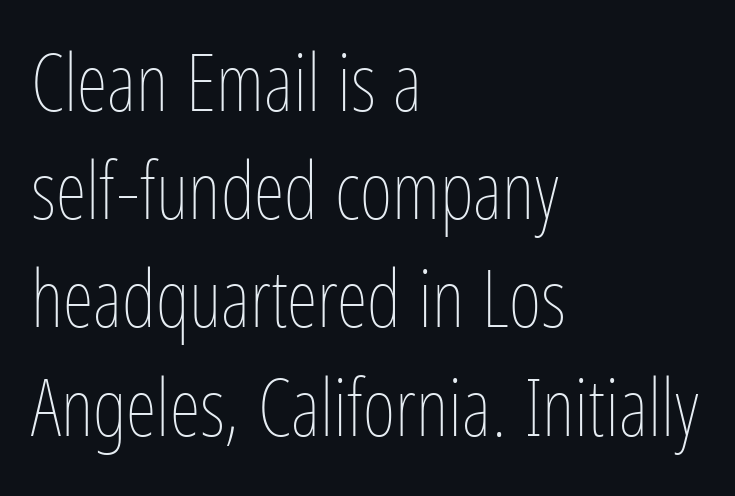
The image shows 79 px thin, condensed type, upright; set left-aligned, normal line spacing (1.37x), normal letter spacing, not underlined; low stroke contrast and a medium x-height.
